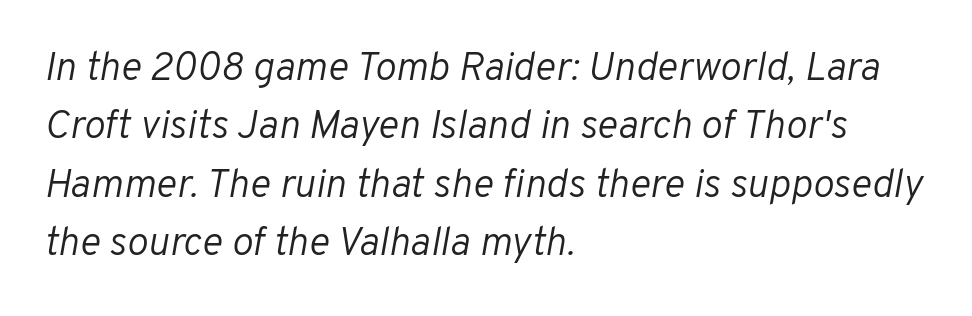
{"italic": "yes", "lean": "right", "slant_degrees": 10, "bold": "no", "weight": "light", "width": "normal", "stroke_contrast": "low", "x_height": "medium", "monospaced": "no", "underline": "no", "align": "left", "line_spacing": "normal", "line_spacing_ratio": 1.46, "letter_spacing": "normal", "letter_spacing_em": 0.0, "glyph_px": 40}
